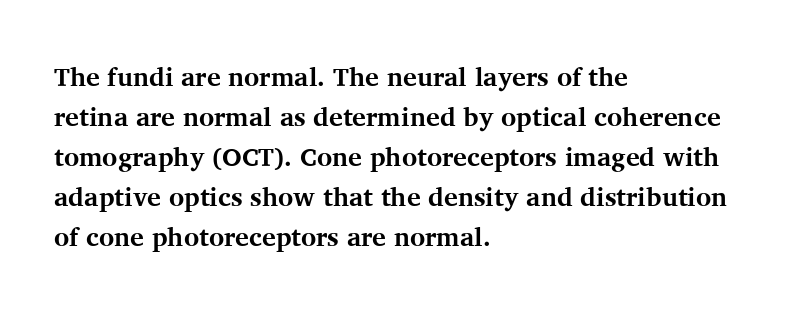
Q: Is the text bold? A: Yes.
Q: Is the text italic (slanted)? A: No, it is upright.
Q: Is the text underlined? A: No.
Q: How is the paragraph aligned? A: Left-aligned.
Q: Is the spacing between letters normal or unusually wide? A: Normal.
Q: Is the spacing between lines tight, normal or loose? A: Normal.
